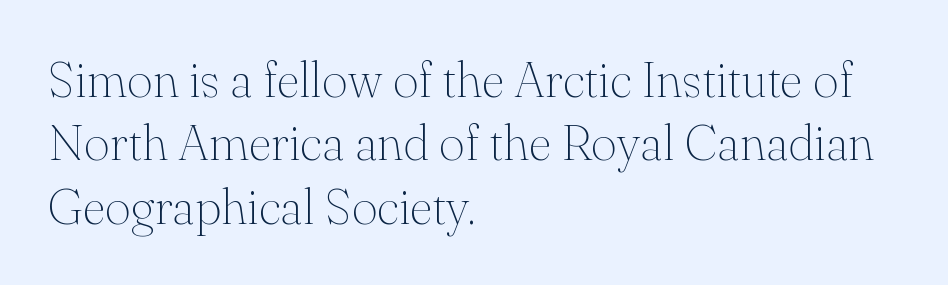
Q: Is the text bold? A: No.
Q: Is the text italic (slanted)? A: No, it is upright.
Q: Is the typeface a serif or a sans-serif typeface? A: Serif.
Q: Is the text underlined? A: No.
Q: How is the paragraph aligned? A: Left-aligned.
Q: Is the spacing between letters normal or unusually wide? A: Normal.
Q: Is the spacing between lines tight, normal or loose? A: Normal.
Q: Width (condensed, normal, or wide)? A: Normal.
Q: Stroke contrast? A: Medium.
Q: x-height? A: Small.
Q: Monospaced? A: No.
